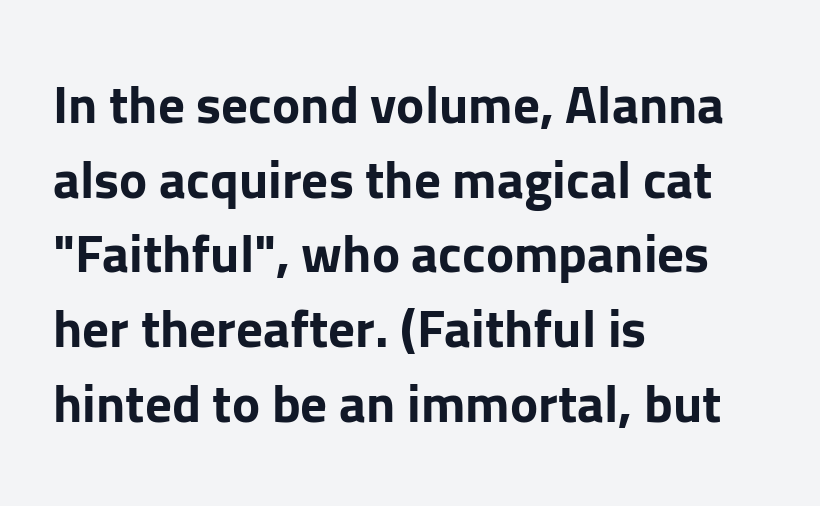
The passage shown has conventional tracking throughout. The letters carry no serifs — their stems end cleanly without finishing strokes. A normal amount of white space separates one row of letters from the next. Notice how the stems are strictly vertical — no italics here. The strokes are fattened all the way to bold. Check the space under the baseline: it is left empty.
